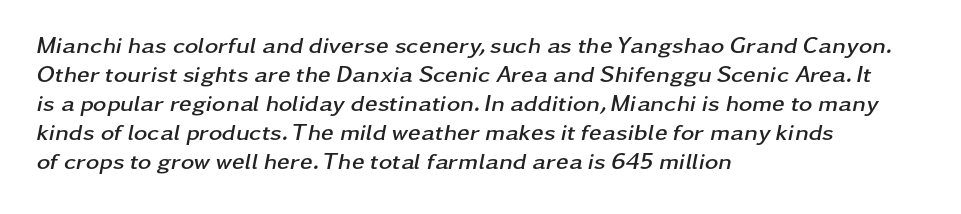
Characters are canted at an angle relative to the baseline's perpendicular. The rendering uses a moderate line-height, typical for paragraphs. Caption: standard tracking, unaltered. Its strokes are broad and dark, the hallmark of bold type. If you drew a ruler down the left edge, every line would touch it.
